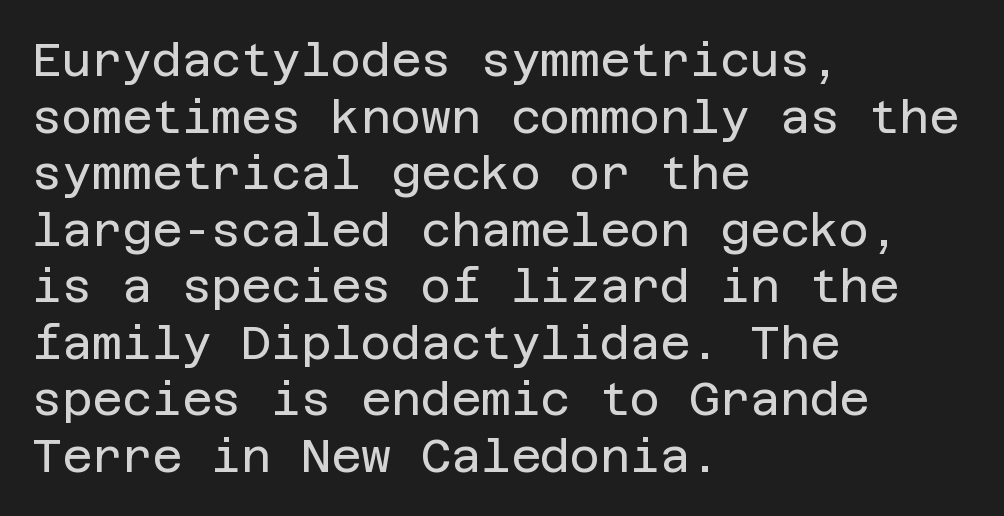
{"serif": "no", "italic": "no", "bold": "no", "weight": "regular", "width": "normal", "stroke_contrast": "low", "x_height": "large", "underline": "no", "align": "left", "line_spacing_ratio": 1.23, "letter_spacing": "normal", "letter_spacing_em": 0.0, "glyph_px": 46}
